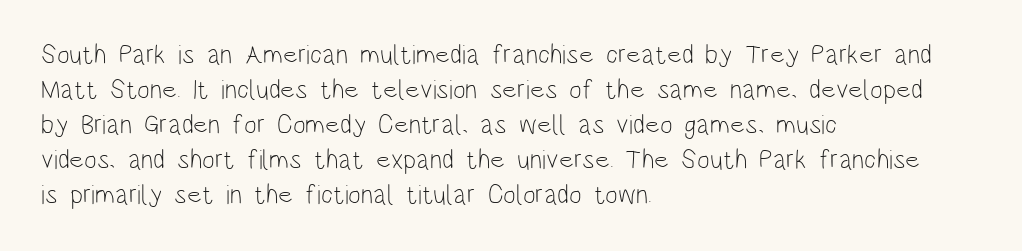
{"italic": "no", "bold": "no", "underline": "no", "align": "left", "line_spacing": "normal", "line_spacing_ratio": 1.3, "letter_spacing": "normal", "letter_spacing_em": 0.0, "glyph_px": 27}
